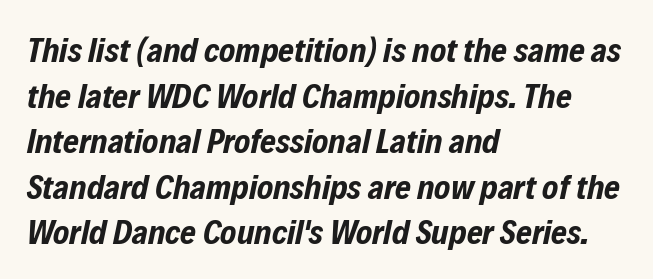
The image shows 34 px bold, condensed type, italic (leaning right); set left-aligned, normal line spacing (1.34x), normal letter spacing, not underlined; low stroke contrast and a medium x-height.
